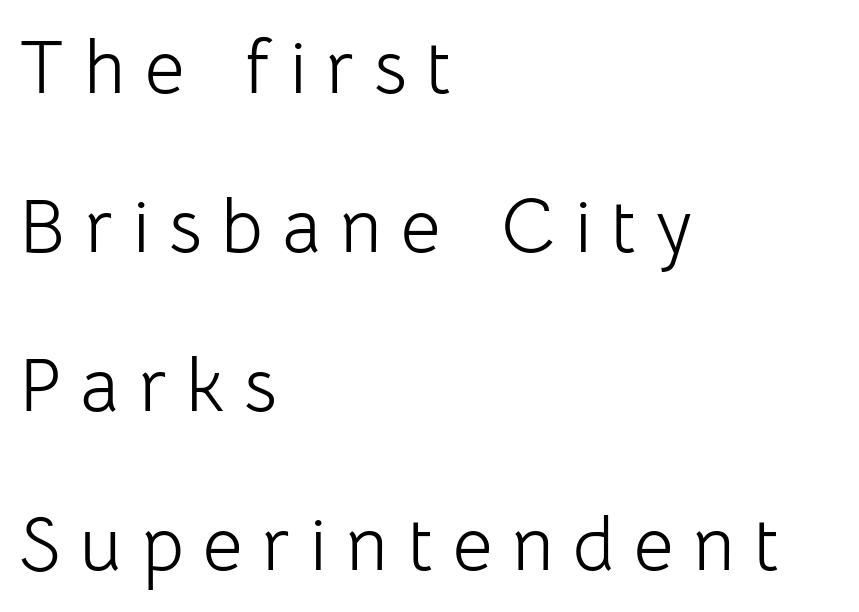
The image shows 76 px light sans-serif type, upright; set left-aligned, loose line spacing (2.09x), unusually wide letter spacing (+0.26 em), not underlined; low stroke contrast and a medium x-height.
